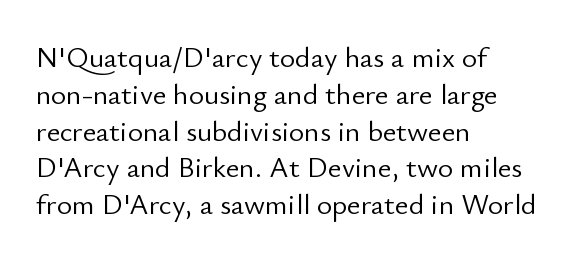
Q: Is the text bold? A: No.
Q: Is the text italic (slanted)? A: No, it is upright.
Q: Is the typeface a serif or a sans-serif typeface? A: Sans-serif.
Q: Is the text underlined? A: No.
Q: How is the paragraph aligned? A: Left-aligned.
Q: Is the spacing between letters normal or unusually wide? A: Normal.
Q: Is the spacing between lines tight, normal or loose? A: Normal.
Q: Width (condensed, normal, or wide)? A: Normal.
Q: Stroke contrast? A: Low.
Q: x-height? A: Small.
Q: Monospaced? A: No.
